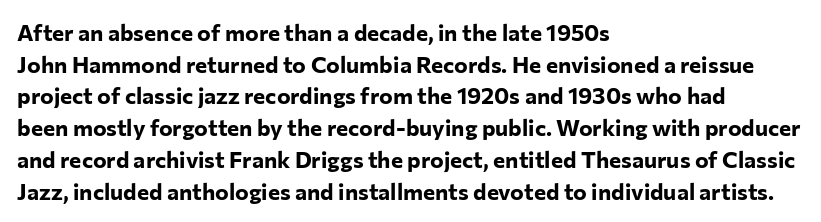
The lines are quadded left. Regular leading. Nothing unusual about the tracking: characters are spaced as the font intends. The font is running at its bold setting. Tall strokes in this sample are plumb rather than angled.
